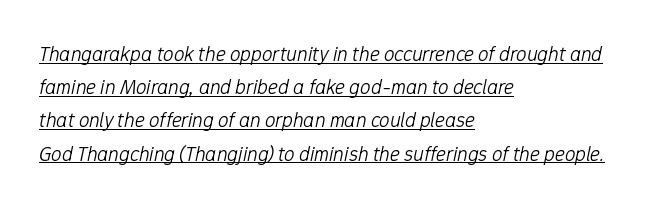
Regarding leading, the lines here are spaced in the standard way. The ragged edge is on the right, which tells us the setting is flush left. In designer terms, the underline attribute is active on this setting. The letterforms sit shoulder to shoulder at normal distance. Unbolded letterforms with no extra heft.
